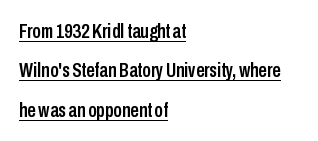
The image shows 21 px text type, upright; set left-aligned, line spacing 1.88x, normal letter spacing, underlined.
